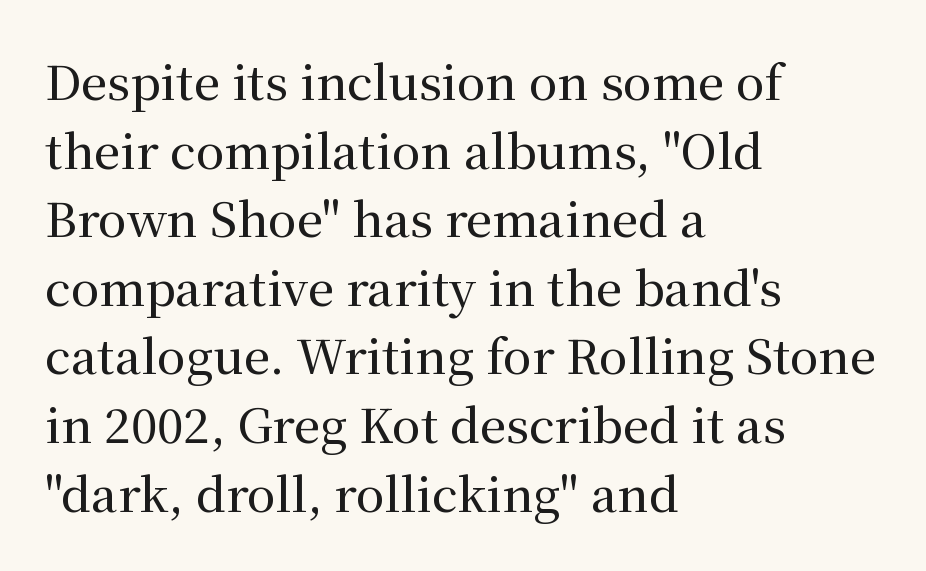
{"serif": "yes", "italic": "no", "width": "normal", "stroke_contrast": "medium", "x_height": "medium", "monospaced": "no", "underline": "no", "align": "left", "line_spacing": "normal", "line_spacing_ratio": 1.46, "letter_spacing": "normal", "letter_spacing_em": 0.0, "glyph_px": 47}
